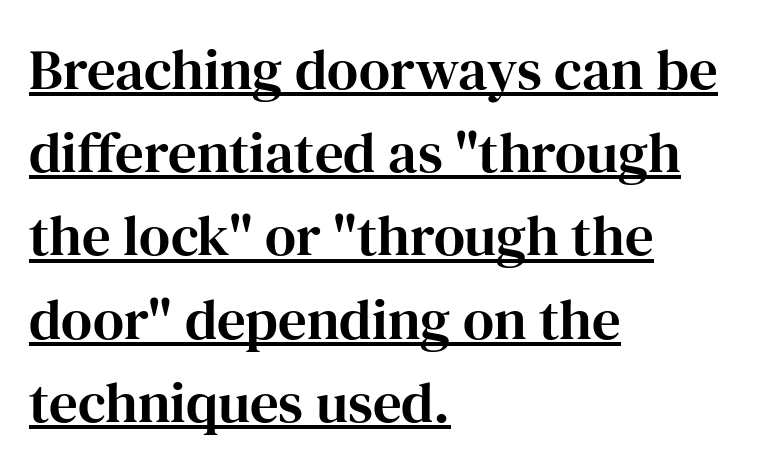
Q: Is the text italic (slanted)? A: No, it is upright.
Q: Is the typeface a serif or a sans-serif typeface? A: Serif.
Q: Is the text underlined? A: Yes.
Q: How is the paragraph aligned? A: Left-aligned.
Q: Is the spacing between letters normal or unusually wide? A: Normal.
Q: Is the spacing between lines tight, normal or loose? A: Normal.
Q: Width (condensed, normal, or wide)? A: Normal.
Q: Stroke contrast? A: High.
Q: x-height? A: Medium.
Q: Monospaced? A: No.
